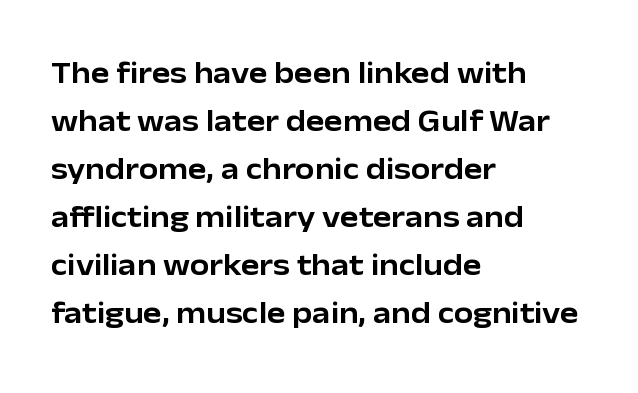
The image shows 31 px sans-serif type, upright; set left-aligned, normal line spacing (1.55x), normal letter spacing, not underlined; low stroke contrast and a medium x-height.
